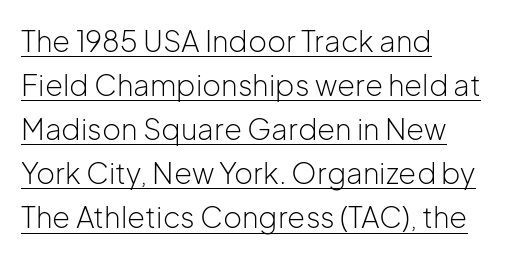
Is this a fixed-width face? No — the glyphs have proportional, varying widths. Posture: upright roman. Leading matches the norm, producing a regular column. Is the stroke heavy? The answer is a plain regular-or-lighter.
